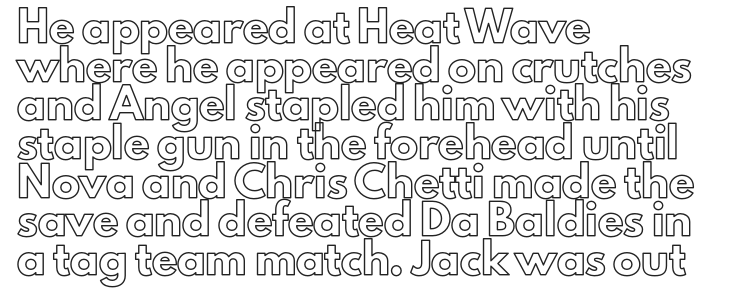
{"italic": "no", "width": "normal", "x_height": "small", "monospaced": "no", "underline": "no", "align": "left", "line_spacing": "normal", "line_spacing_ratio": 1.38, "letter_spacing": "normal", "letter_spacing_em": 0.0, "glyph_px": 28}
